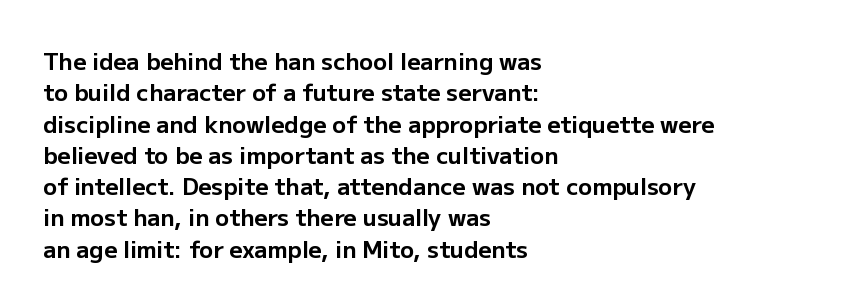
{"italic": "no", "bold": "yes", "underline": "no", "align": "left", "line_spacing": "normal", "line_spacing_ratio": 1.36, "letter_spacing": "normal", "letter_spacing_em": 0.0, "glyph_px": 23}
